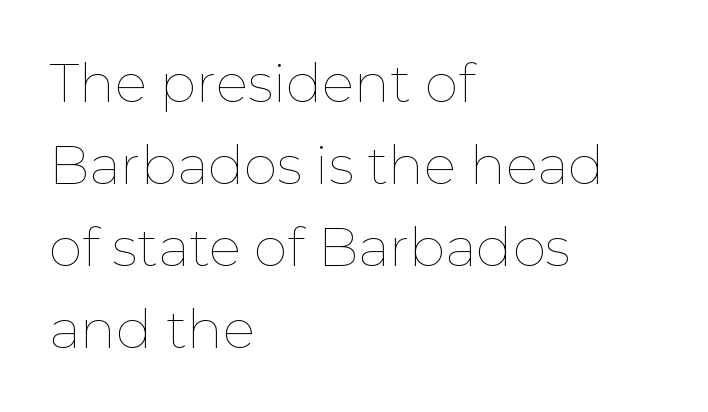
Q: Is the text bold? A: No.
Q: Is the text italic (slanted)? A: No, it is upright.
Q: Is the text underlined? A: No.
Q: How is the paragraph aligned? A: Left-aligned.
Q: Is the spacing between letters normal or unusually wide? A: Normal.
Q: Is the spacing between lines tight, normal or loose? A: Normal.
Q: Width (condensed, normal, or wide)? A: Normal.
Q: Stroke contrast? A: Low.
Q: x-height? A: Medium.
Q: Monospaced? A: No.
